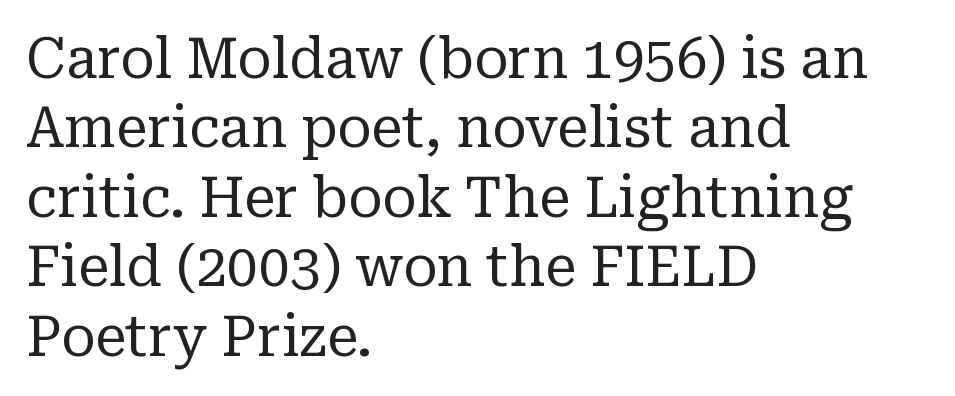
Q: Is the text bold? A: No.
Q: Is the text italic (slanted)? A: No, it is upright.
Q: Is the typeface a serif or a sans-serif typeface? A: Serif.
Q: Is the text underlined? A: No.
Q: How is the paragraph aligned? A: Left-aligned.
Q: Is the spacing between letters normal or unusually wide? A: Normal.
Q: Width (condensed, normal, or wide)? A: Normal.
Q: Stroke contrast? A: Low.
Q: x-height? A: Medium.
Q: Monospaced? A: No.
